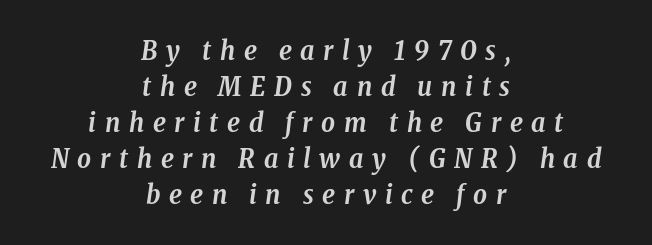
Q: Is the text bold? A: Yes.
Q: Is the text italic (slanted)? A: Yes, it leans right by about 8 degrees.
Q: Is the text underlined? A: No.
Q: How is the paragraph aligned? A: Centered.
Q: Is the spacing between letters normal or unusually wide? A: Unusually wide.
Q: Is the spacing between lines tight, normal or loose? A: Normal.
